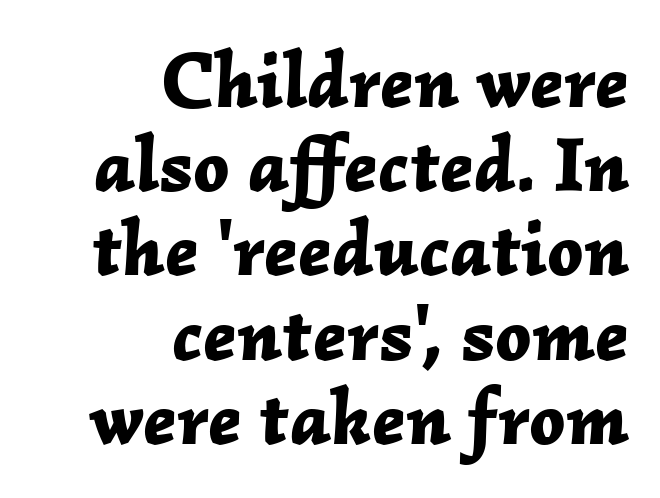
Looking at the ascenders, they clearly lean. The words here are not underlined. Summary of vertical rhythm: compact, with narrow interline spacing. What stands out about the letter spacing? Nothing — it is the standard amount. In CSS terms this would be text-align: right. The letters advance in unequal steps, a hallmark of proportional type.
